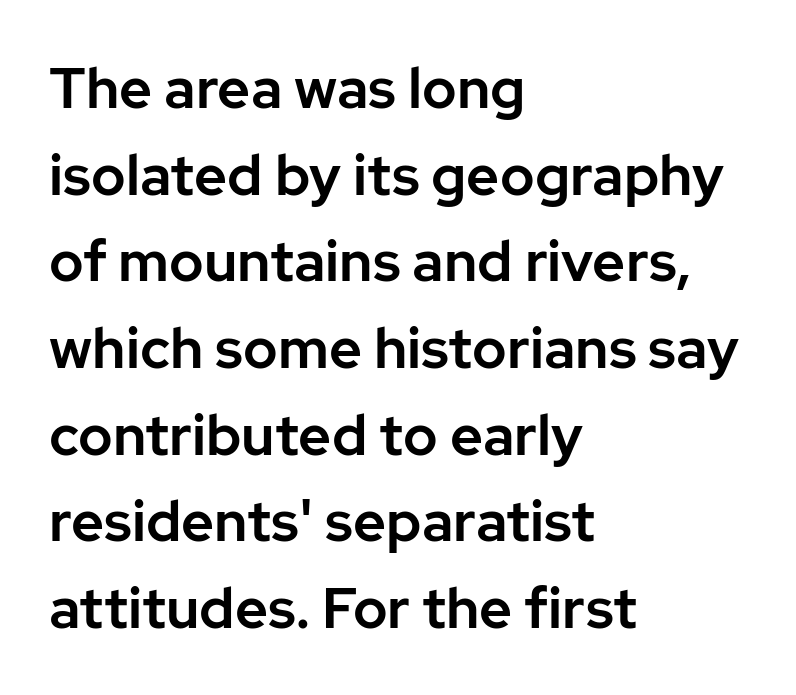
{"serif": "no", "italic": "no", "width": "normal", "stroke_contrast": "low", "x_height": "medium", "monospaced": "no", "underline": "no", "align": "left", "line_spacing": "normal", "line_spacing_ratio": 1.52, "letter_spacing": "normal", "letter_spacing_em": 0.0, "glyph_px": 57}
